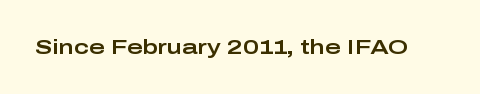
Q: Is the text italic (slanted)? A: No, it is upright.
Q: Is the text underlined? A: No.
Q: Is the spacing between letters normal or unusually wide? A: Normal.
